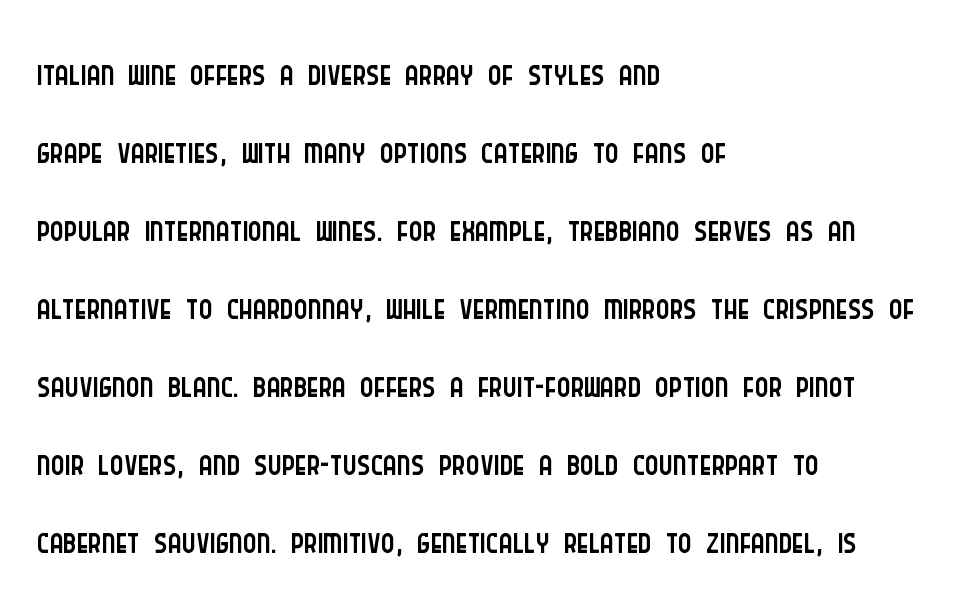
{"serif": "no", "italic": "no", "bold": "no", "weight": "light", "width": "condensed", "stroke_contrast": "low", "x_height": "large", "monospaced": "no", "underline": "no", "align": "left", "line_spacing": "normal", "line_spacing_ratio": 1.5, "letter_spacing": "normal", "letter_spacing_em": 0.0, "glyph_px": 52}
